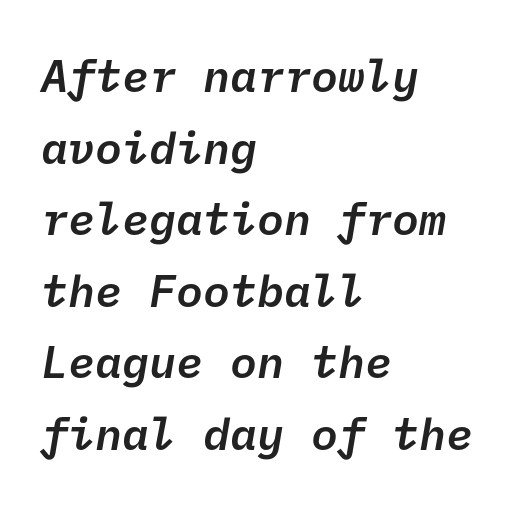
Q: Is the text bold? A: Semi-bold.
Q: Is the typeface a serif or a sans-serif typeface? A: Sans-serif.
Q: Is the text underlined? A: No.
Q: How is the paragraph aligned? A: Left-aligned.
Q: Is the spacing between letters normal or unusually wide? A: Normal.
Q: Is the spacing between lines tight, normal or loose? A: Normal.
Q: Width (condensed, normal, or wide)? A: Normal.
Q: Stroke contrast? A: Low.
Q: x-height? A: Medium.
